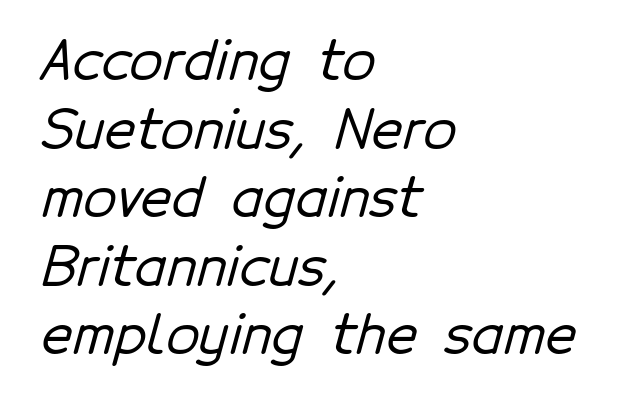
The image shows 54 px sans-serif type; set left-aligned, normal line spacing (1.27x), normal letter spacing, not underlined; low stroke contrast and a medium x-height.
